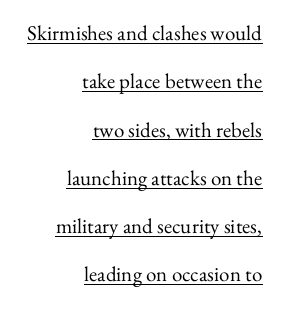
The lines in this sample share a right terminus and differ only in where they begin. In designer terms, the underline attribute is active on this setting. Ink coverage per letter is moderate at most. Italic? Not at all — the glyphs are vertical.
